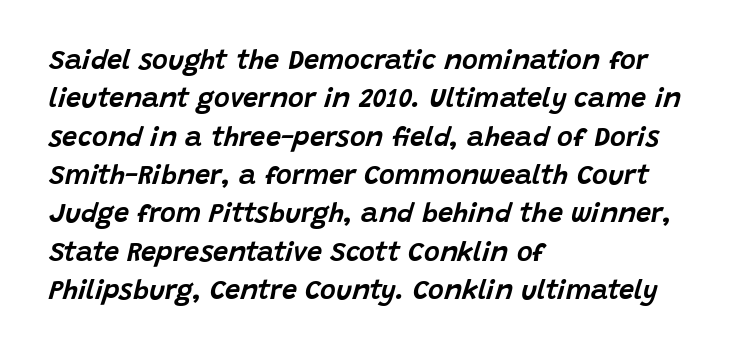
Does the lettering tilt? It does — this is italic. The text block is weighted toward the left margin, trailing off unevenly rightward. Decoration check: the copy has no underline. What's the leading like? Ordinary, nothing unusual.
